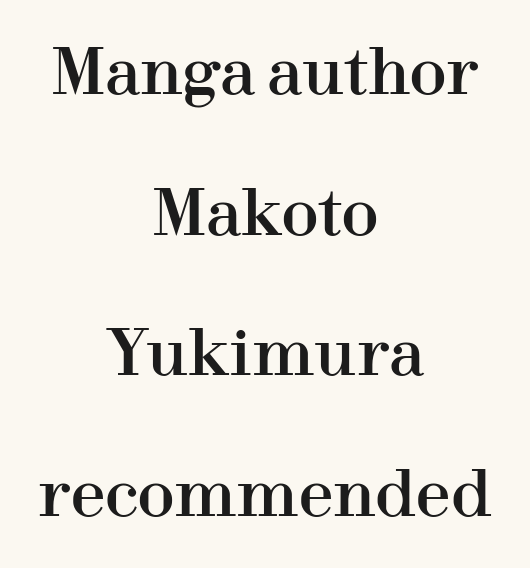
The image shows 62 px serif type, upright; set centered, loose line spacing (2.27x), normal letter spacing, not underlined; high stroke contrast and a medium x-height.
